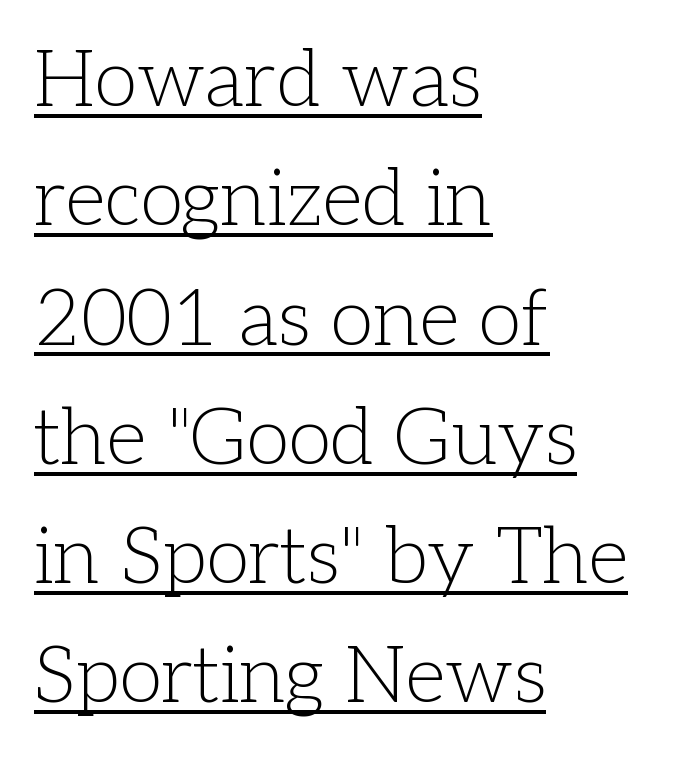
Q: Is the text bold? A: No.
Q: Is the text italic (slanted)? A: No, it is upright.
Q: Is the typeface a serif or a sans-serif typeface? A: Serif.
Q: Is the text underlined? A: Yes.
Q: How is the paragraph aligned? A: Left-aligned.
Q: Is the spacing between letters normal or unusually wide? A: Normal.
Q: Is the spacing between lines tight, normal or loose? A: Normal.
Q: Width (condensed, normal, or wide)? A: Normal.
Q: Stroke contrast? A: Low.
Q: x-height? A: Medium.
Q: Monospaced? A: No.
